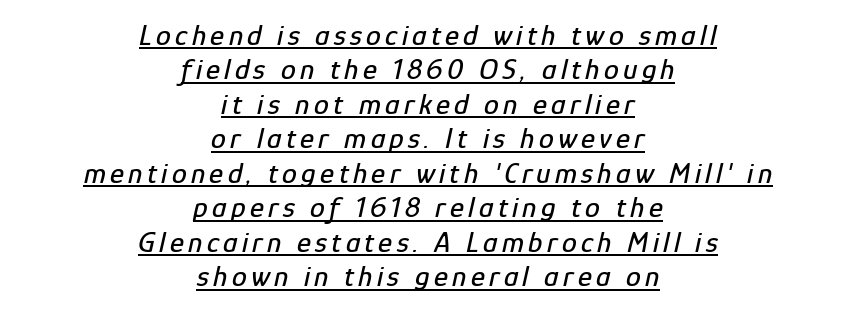
If you folded the block vertically in half, each line would mirror itself in length. Vertically, the passage feels compressed, each row crowding the next. A typesetter would call this proportional, since set widths differ per character. The face used here appears with an underline applied. Emphasis-style slanted type is in use.
